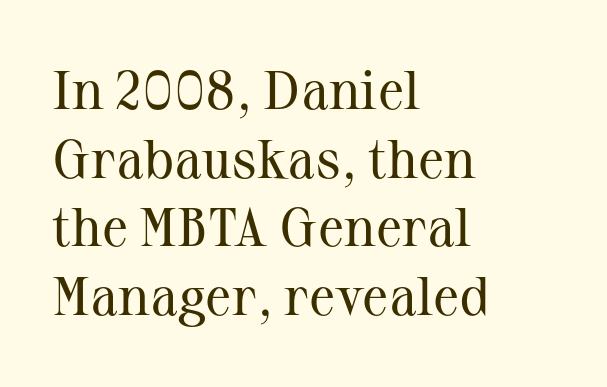
Q: Is the text bold? A: No.
Q: Is the text italic (slanted)? A: No, it is upright.
Q: Is the typeface a serif or a sans-serif typeface? A: Serif.
Q: Is the text underlined? A: No.
Q: How is the paragraph aligned? A: Left-aligned.
Q: Is the spacing between letters normal or unusually wide? A: Normal.
Q: Is the spacing between lines tight, normal or loose? A: Normal.
Q: Width (condensed, normal, or wide)? A: Normal.
Q: Stroke contrast? A: Medium.
Q: x-height? A: Medium.
Q: Monospaced? A: No.
